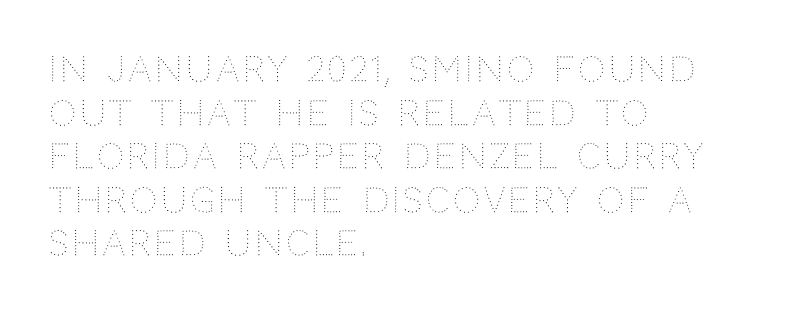
Line beginnings align vertically; line endings do not. Is this a fixed-width face? No — the glyphs have proportional, varying widths. Regular leading. The font's upright variant was chosen for this text.
